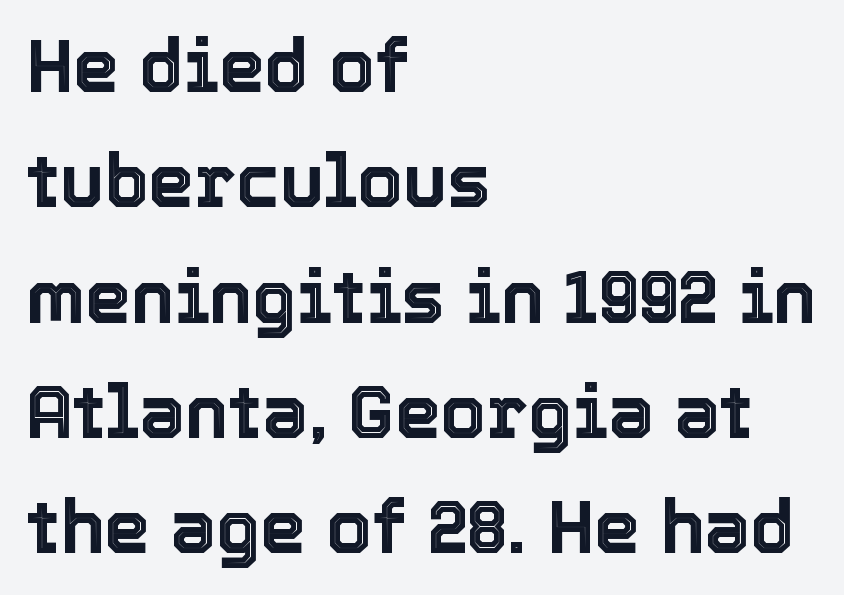
Anything drawn beneath the words? Only blank space. If you drew a ruler down the left edge, every line would touch it. This is roman type, the default non-slanted kind. This sample has the flowing, uneven cadence of proportional lettering. Quick note: interline space is typical.
